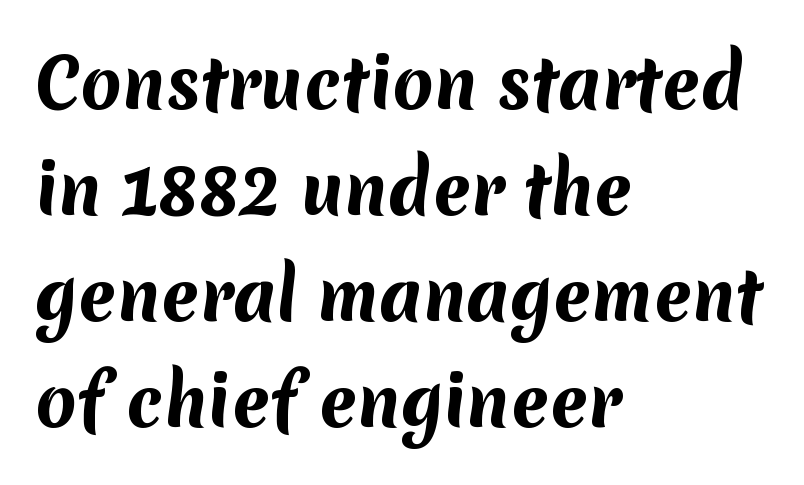
A sans-serif font was chosen for this passage. These lines stack with their left ends in a neat column. The passage shown is typed in a proportional face where columns would drift. Does extra space separate the letters? No, they use regular spacing. Compared with typical paragraphs, the rows here are spaced about the same. The glyphs are unaccompanied by any horizontal stroke below them.
